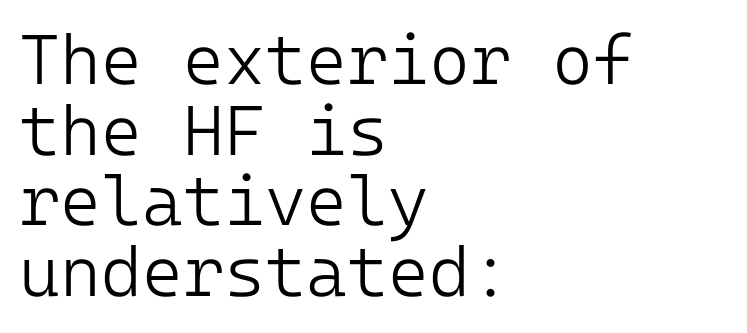
{"serif": "no", "italic": "no", "bold": "no", "weight": "light", "width": "normal", "stroke_contrast": "low", "x_height": "medium", "underline": "no", "align": "left", "line_spacing": "tight", "line_spacing_ratio": 1.01, "letter_spacing": "normal", "letter_spacing_em": 0.0, "glyph_px": 70}
